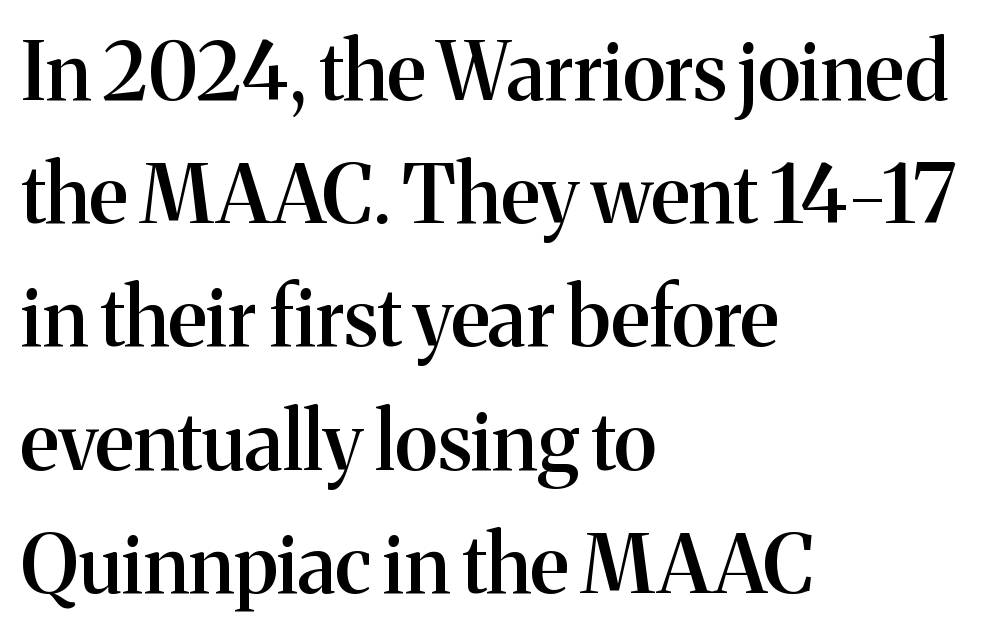
The image shows 80 px semibold serif type, upright; set left-aligned, normal line spacing (1.54x), normal letter spacing, not underlined; medium stroke contrast and a medium x-height.
